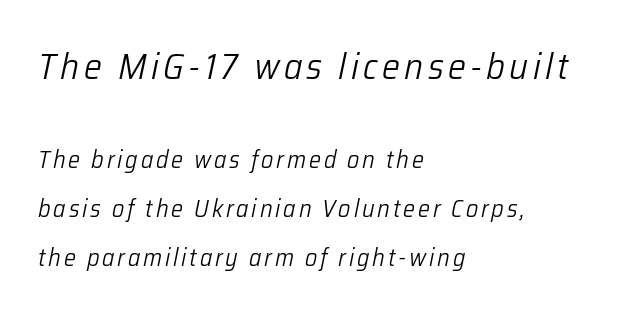
Q: Is the text bold? A: No.
Q: Is the text italic (slanted)? A: Yes, it leans right by about 12 degrees.
Q: Is the text underlined? A: No.
Q: How is the paragraph aligned? A: Left-aligned.
Q: Is the spacing between lines tight, normal or loose? A: Loose.
Q: Which block of text is set in a larger size, the first (top) or the second (bottom)? A: The first (top) one.
Q: Width (condensed, normal, or wide)? A: Normal.
Q: Stroke contrast? A: Low.
Q: x-height? A: Medium.
Q: Monospaced? A: No.
